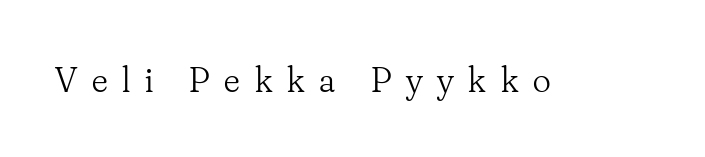
{"serif": "yes", "italic": "no", "bold": "no", "weight": "light", "width": "normal", "stroke_contrast": "low", "x_height": "small", "monospaced": "no", "underline": "no", "letter_spacing": "wide", "letter_spacing_em": 0.4, "glyph_px": 37}
